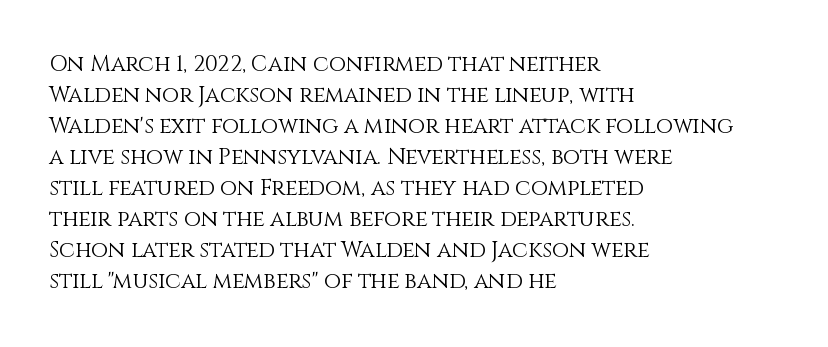
{"italic": "no", "bold": "no", "underline": "no", "align": "left", "line_spacing": "normal", "line_spacing_ratio": 1.41, "letter_spacing": "normal", "letter_spacing_em": 0.0, "glyph_px": 22}
